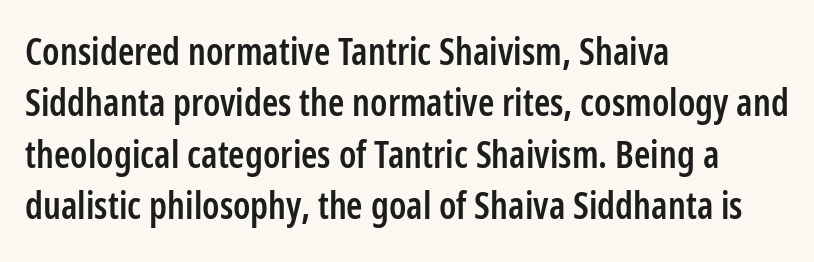
Moderately thickened strokes mark this as semibold type. The letters advance in unequal steps, a hallmark of proportional type. These lines are set flush left with a ragged right edge. Each row of text sits above clean, open space. Serif or sans? Sans — the stroke terminals are bare. Does extra space separate the letters? No, they use regular spacing.
